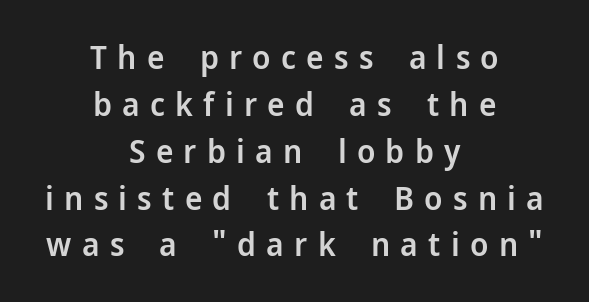
Q: Is the text bold? A: Semi-bold.
Q: Is the text italic (slanted)? A: No, it is upright.
Q: Is the typeface a serif or a sans-serif typeface? A: Sans-serif.
Q: Is the text underlined? A: No.
Q: How is the paragraph aligned? A: Centered.
Q: Is the spacing between letters normal or unusually wide? A: Unusually wide.
Q: Is the spacing between lines tight, normal or loose? A: Normal.
Q: Width (condensed, normal, or wide)? A: Normal.
Q: Stroke contrast? A: Low.
Q: x-height? A: Medium.
Q: Monospaced? A: No.
